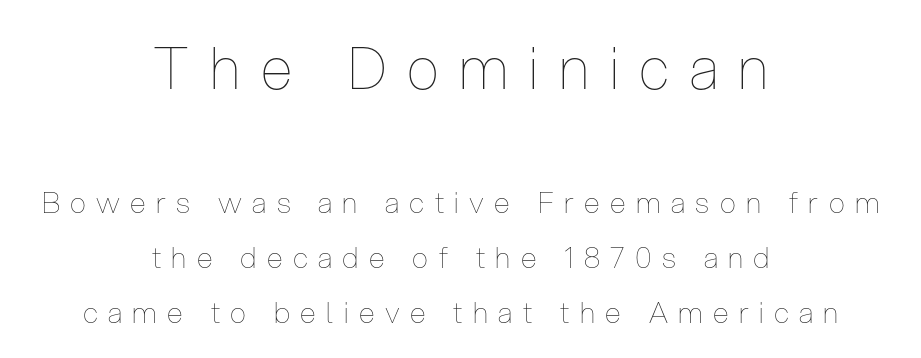
The passage is arranged like a title page — every line centered. Of the two passages, the one on top uses the larger point size. Upright lettering throughout. A light-to-regular cut is what we see here. Each letter keeps its own natural width here, so spacing adapts to shape. Has an underline been added? It has not.
